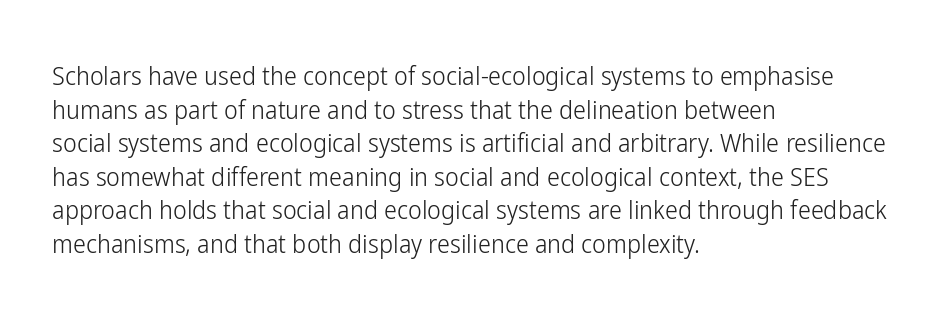
Q: Is the text bold? A: No.
Q: Is the text italic (slanted)? A: No, it is upright.
Q: Is the text underlined? A: No.
Q: How is the paragraph aligned? A: Left-aligned.
Q: Is the spacing between letters normal or unusually wide? A: Normal.
Q: Is the spacing between lines tight, normal or loose? A: Normal.
